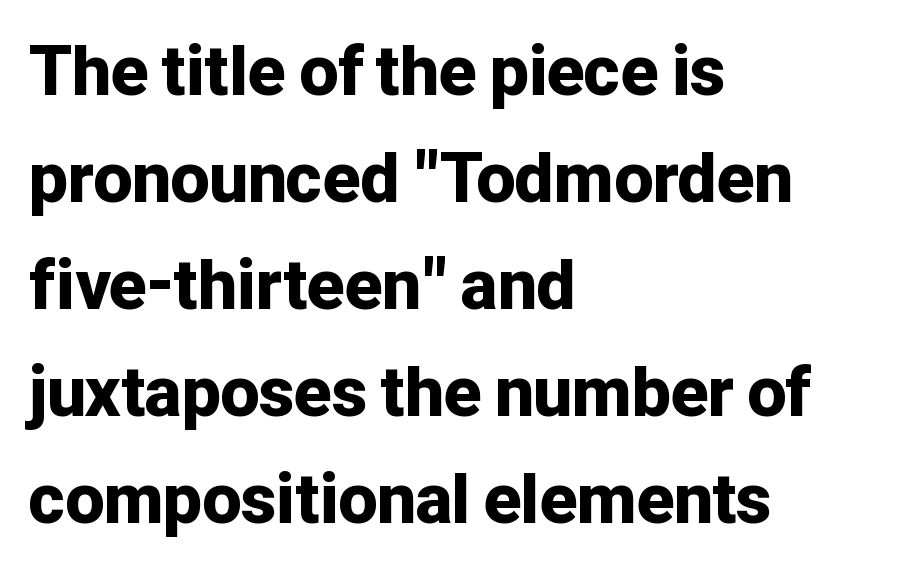
{"serif": "no", "italic": "no", "bold": "yes", "weight": "bold", "width": "normal", "stroke_contrast": "low", "x_height": "medium", "monospaced": "no", "underline": "no", "align": "left", "line_spacing": "normal", "line_spacing_ratio": 1.55, "letter_spacing": "normal", "letter_spacing_em": 0.0, "glyph_px": 69}
